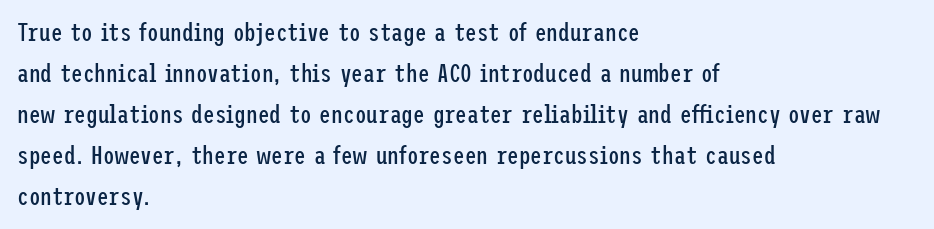
The image shows 26 px text type, upright; set left-aligned, normal line spacing (1.58x), normal letter spacing, not underlined.
